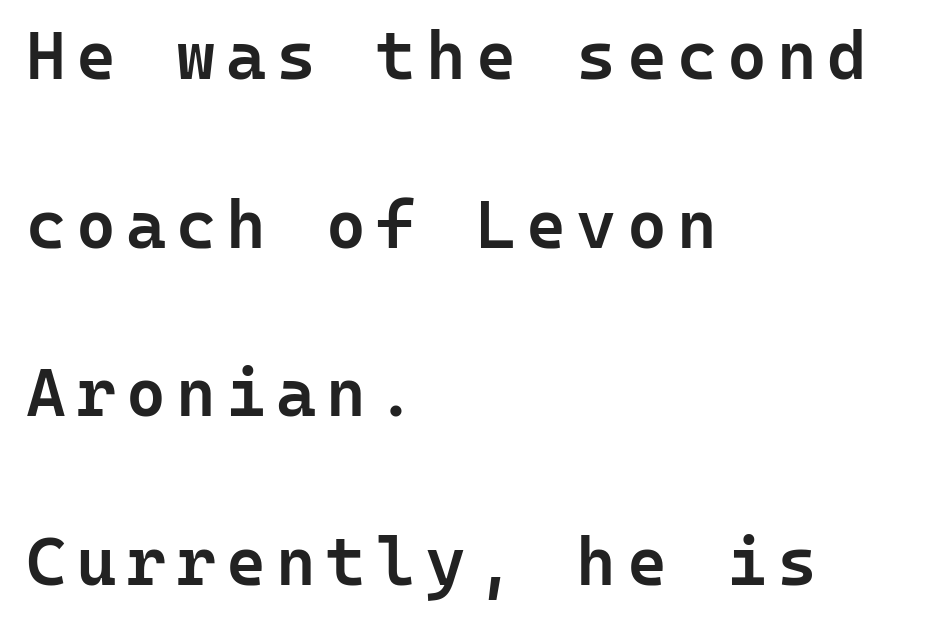
Q: Is the text bold? A: Semi-bold.
Q: Is the text italic (slanted)? A: No, it is upright.
Q: Is the typeface a serif or a sans-serif typeface? A: Sans-serif.
Q: Is the text underlined? A: No.
Q: How is the paragraph aligned? A: Left-aligned.
Q: Is the spacing between lines tight, normal or loose? A: Loose.
Q: Width (condensed, normal, or wide)? A: Normal.
Q: Stroke contrast? A: Low.
Q: x-height? A: Medium.
Q: Monospaced? A: Yes.
